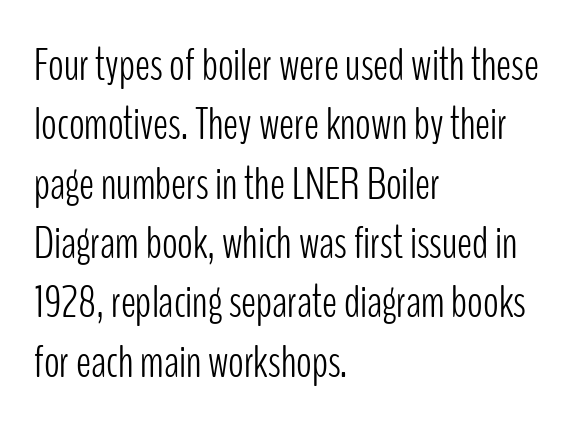
The image shows 46 px light, condensed sans-serif type, upright; set left-aligned, normal line spacing (1.29x), normal letter spacing, not underlined; low stroke contrast and a medium x-height.
